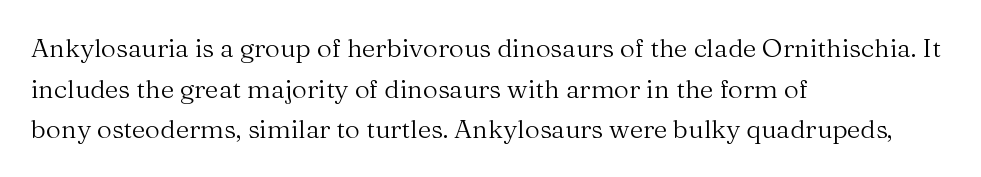
The zone under the glyphs is completely vacant. Letters have the restrained weight of plain body copy at most. Line beginnings align vertically; line endings do not. The gaps between neighbouring characters are ordinary and unremarkable.
